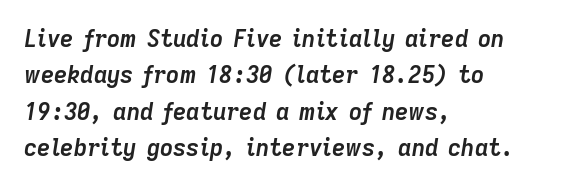
Descenders hang freely into open space. Compared with a centered layout, this one pins lines to the left instead. What stands out about the letter spacing? Nothing — it is the standard amount. Yep, that's italic — everything's leaning.
